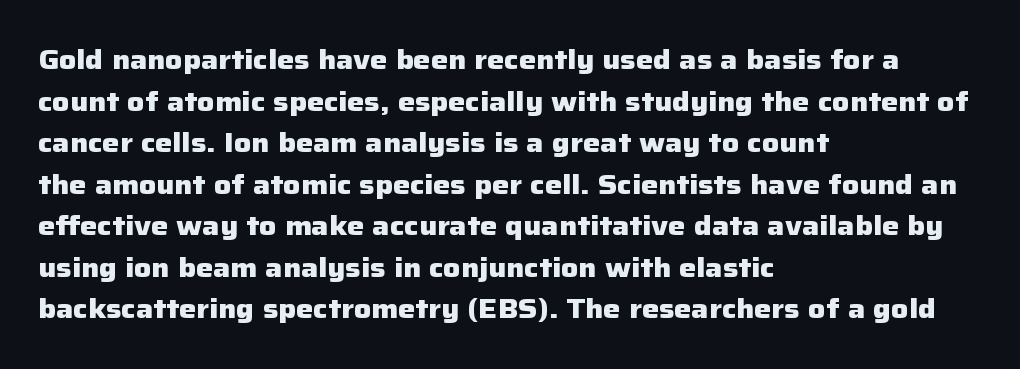
{"italic": "no", "bold": "yes", "underline": "no", "align": "left", "line_spacing": "normal", "line_spacing_ratio": 1.54, "letter_spacing": "normal", "letter_spacing_em": 0.0, "glyph_px": 27}
